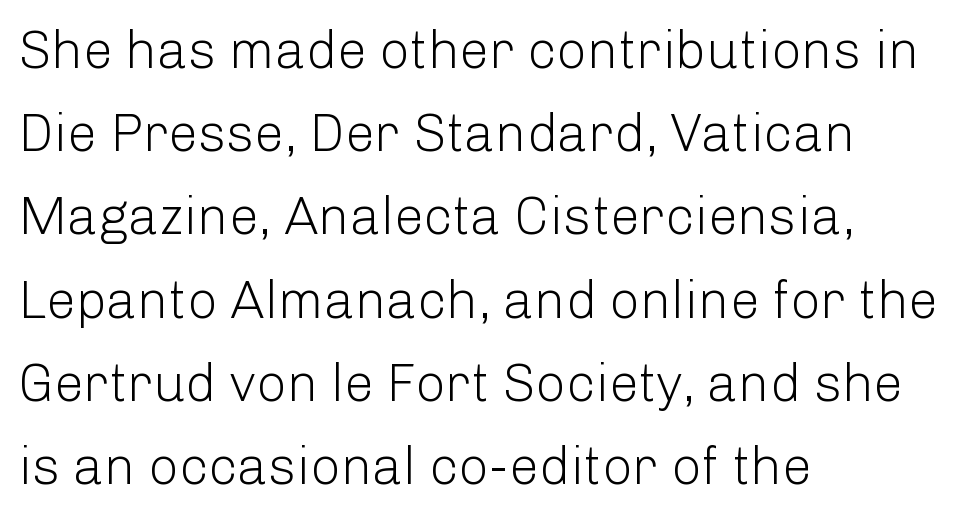
Q: Is the text bold? A: No.
Q: Is the text italic (slanted)? A: No, it is upright.
Q: Is the typeface a serif or a sans-serif typeface? A: Sans-serif.
Q: Is the text underlined? A: No.
Q: How is the paragraph aligned? A: Left-aligned.
Q: Is the spacing between letters normal or unusually wide? A: Normal.
Q: Is the spacing between lines tight, normal or loose? A: Normal.
Q: Width (condensed, normal, or wide)? A: Normal.
Q: Stroke contrast? A: Low.
Q: x-height? A: Medium.
Q: Monospaced? A: No.
